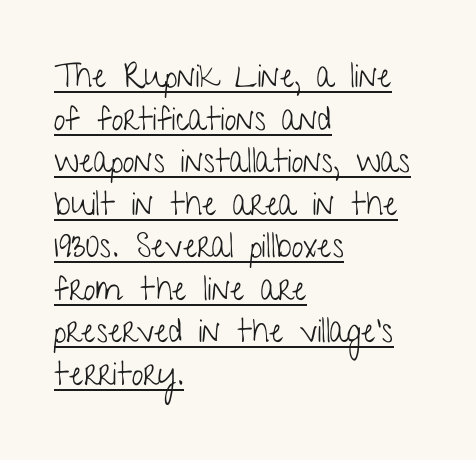
The image shows 33 px light, condensed sans-serif type, upright; set left-aligned, normal line spacing (1.29x), normal letter spacing, underlined; low stroke contrast and a medium x-height.
